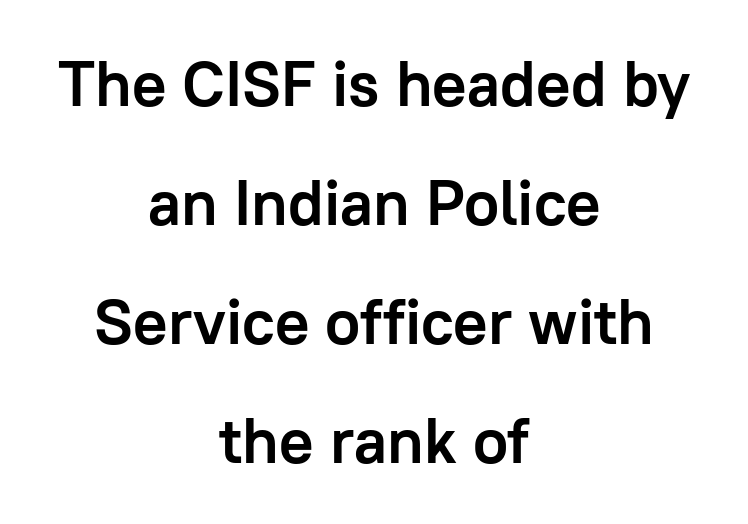
Q: Is the text bold? A: Yes.
Q: Is the text italic (slanted)? A: No, it is upright.
Q: Is the typeface a serif or a sans-serif typeface? A: Sans-serif.
Q: Is the text underlined? A: No.
Q: How is the paragraph aligned? A: Centered.
Q: Is the spacing between letters normal or unusually wide? A: Normal.
Q: Width (condensed, normal, or wide)? A: Normal.
Q: Stroke contrast? A: Low.
Q: x-height? A: Medium.
Q: Monospaced? A: No.
